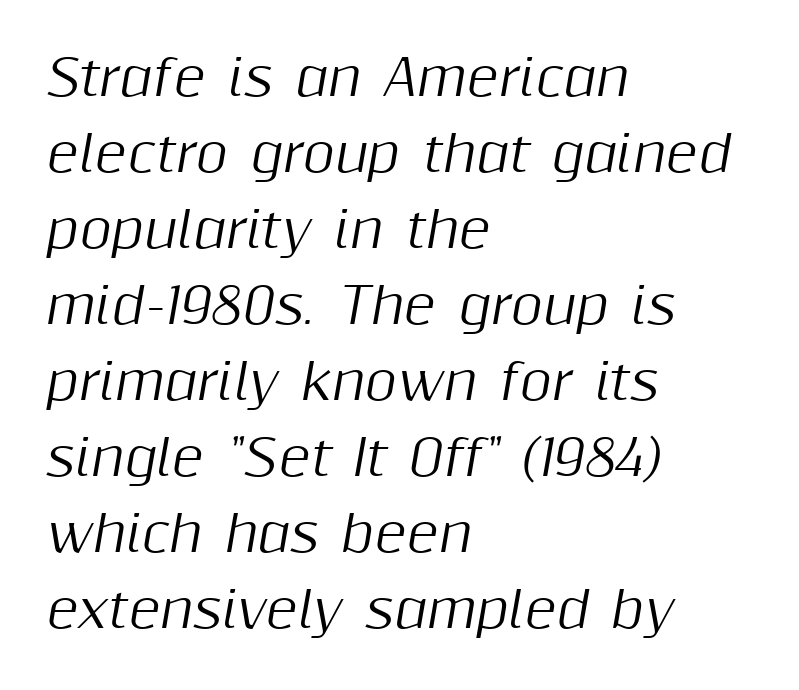
{"italic": "yes", "lean": "right", "slant_degrees": 10, "width": "normal", "stroke_contrast": "medium", "x_height": "medium", "monospaced": "no", "underline": "no", "align": "left", "line_spacing": "normal", "line_spacing_ratio": 1.55, "letter_spacing": "normal", "letter_spacing_em": 0.0, "glyph_px": 49}
